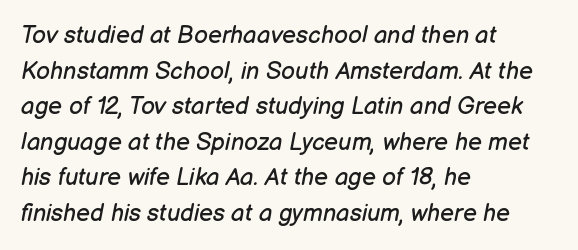
Letters rest on an invisible, unmarked baseline. Quick note: interline space is typical. Posture: slanted. The passage is arranged the way most books set body copy — flush left. Is the stroke heavy? The answer is a plain regular-or-lighter.
